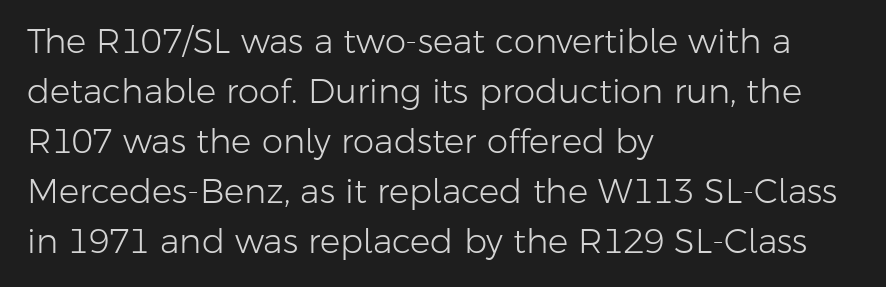
Q: Is the text bold? A: No.
Q: Is the text italic (slanted)? A: No, it is upright.
Q: Is the typeface a serif or a sans-serif typeface? A: Sans-serif.
Q: Is the text underlined? A: No.
Q: How is the paragraph aligned? A: Left-aligned.
Q: Is the spacing between letters normal or unusually wide? A: Normal.
Q: Is the spacing between lines tight, normal or loose? A: Normal.
Q: Width (condensed, normal, or wide)? A: Normal.
Q: Stroke contrast? A: Low.
Q: x-height? A: Medium.
Q: Monospaced? A: No.
